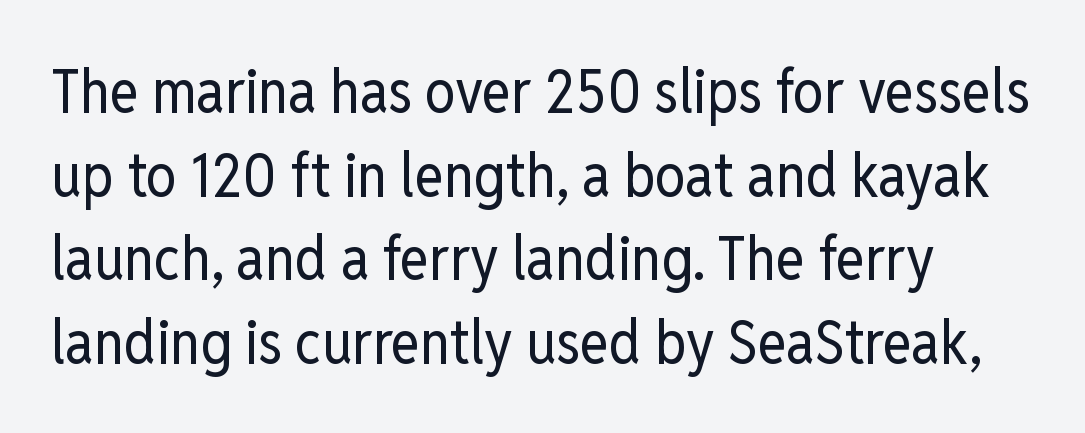
Q: Is the text bold? A: No.
Q: Is the text italic (slanted)? A: No, it is upright.
Q: Is the typeface a serif or a sans-serif typeface? A: Sans-serif.
Q: Is the text underlined? A: No.
Q: How is the paragraph aligned? A: Left-aligned.
Q: Is the spacing between letters normal or unusually wide? A: Normal.
Q: Is the spacing between lines tight, normal or loose? A: Normal.
Q: Width (condensed, normal, or wide)? A: Condensed.
Q: Stroke contrast? A: Low.
Q: x-height? A: Medium.
Q: Monospaced? A: No.
